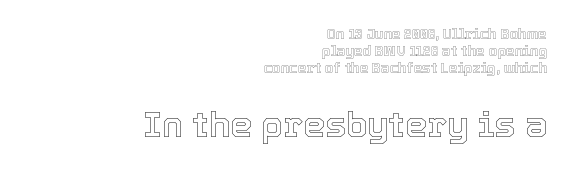
{"italic": "no", "width": "normal", "x_height": "medium", "monospaced": "no", "underline": "no", "align": "right", "line_spacing_ratio": 1.22, "letter_spacing": "normal", "letter_spacing_em": 0.0, "larger_block": "second", "size_ratio": 2.5, "glyph_px": 35}
